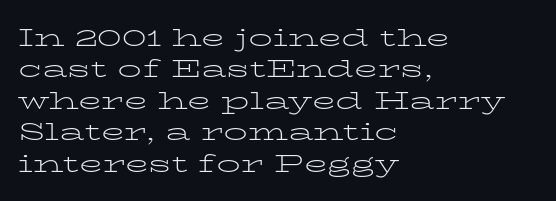
What stands out about the letter spacing? Nothing — it is the standard amount. Unmarked baselines from the first word to the last. The rendering anchors every line to the left-hand side. Regarding leading, the lines here are spaced in the standard way. Compared with a typical body face, this is equally light or lighter still. In terms of posture, this sample is upright.
